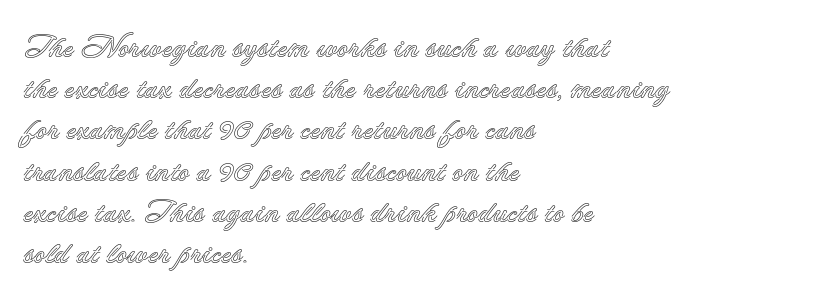
Q: Is the text italic (slanted)? A: Yes.
Q: Is the text underlined? A: No.
Q: How is the paragraph aligned? A: Left-aligned.
Q: Is the spacing between letters normal or unusually wide? A: Normal.
Q: Is the spacing between lines tight, normal or loose? A: Normal.
Q: Width (condensed, normal, or wide)? A: Normal.
Q: x-height? A: Small.
Q: Monospaced? A: No.
